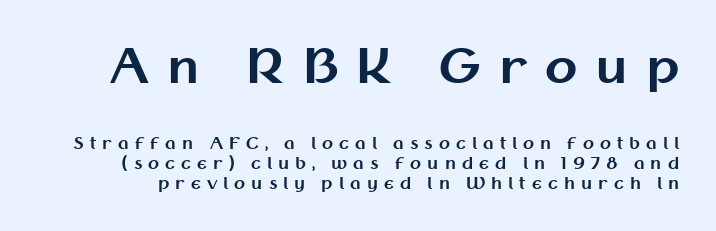
{"serif": "no", "italic": "no", "bold": "yes", "weight": "bold", "width": "normal", "stroke_contrast": "medium", "x_height": "medium", "monospaced": "no", "underline": "no", "line_spacing": "normal", "line_spacing_ratio": 1.25, "letter_spacing": "wide", "letter_spacing_em": 0.38, "larger_block": "first", "size_ratio": 2.94, "glyph_px": 47}
